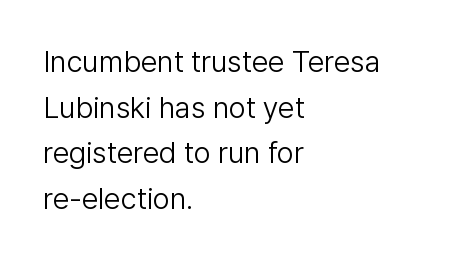
The image shows 30 px light sans-serif type, upright; set left-aligned, normal line spacing (1.52x), normal letter spacing, not underlined; low stroke contrast and a medium x-height.
